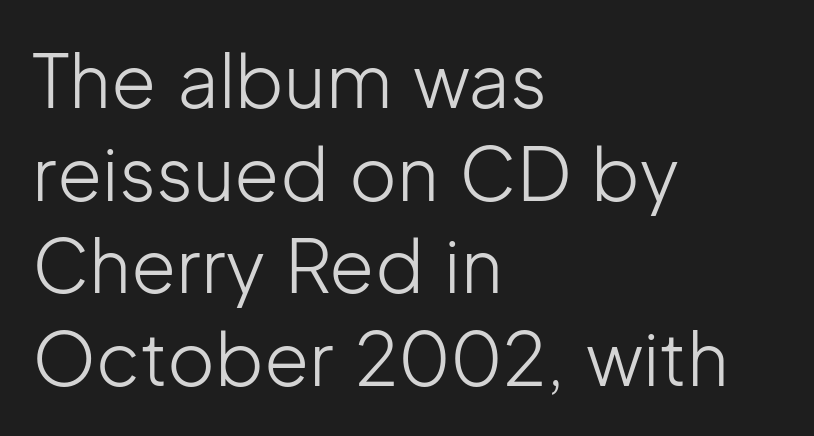
A classic flush-left, rag-right setting is used for this passage. The glyphs in this specimen are sans serif. Looks like regular typesetting: each glyph gets only the width it needs. The font sits on the lighter half of the weight spectrum, regular included.
